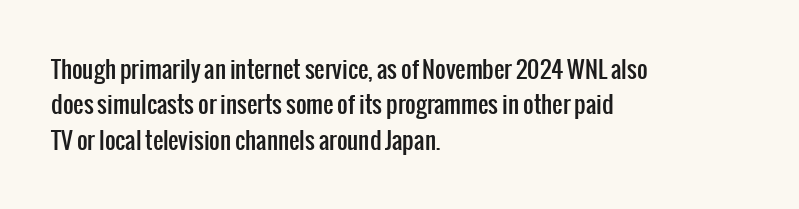
The image shows 23 px text type, upright; set left-aligned, normal line spacing (1.54x), normal letter spacing, not underlined.
